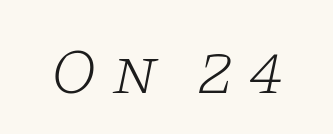
{"serif": "yes", "italic": "yes", "lean": "right", "slant_degrees": 11, "bold": "no", "weight": "light", "width": "wide", "stroke_contrast": "low", "x_height": "large", "monospaced": "no", "underline": "no", "letter_spacing": "wide", "letter_spacing_em": 0.23, "glyph_px": 65}
